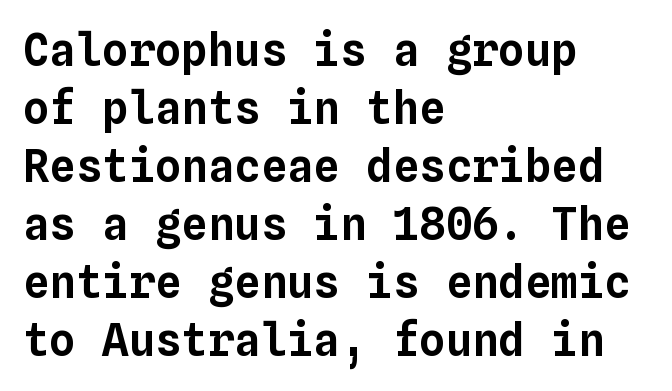
{"italic": "no", "width": "normal", "stroke_contrast": "low", "x_height": "medium", "monospaced": "yes", "underline": "no", "align": "left", "line_spacing": "normal", "line_spacing_ratio": 1.32, "letter_spacing": "normal", "letter_spacing_em": 0.0, "glyph_px": 44}
